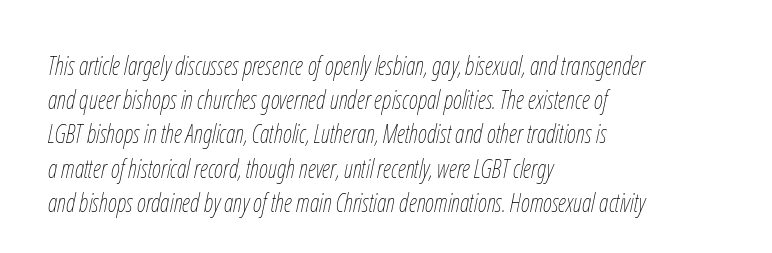
Q: Is the text bold? A: No.
Q: Is the text italic (slanted)? A: Yes, it leans right by about 12 degrees.
Q: Is the text underlined? A: No.
Q: How is the paragraph aligned? A: Left-aligned.
Q: Is the spacing between letters normal or unusually wide? A: Normal.
Q: Is the spacing between lines tight, normal or loose? A: Normal.
